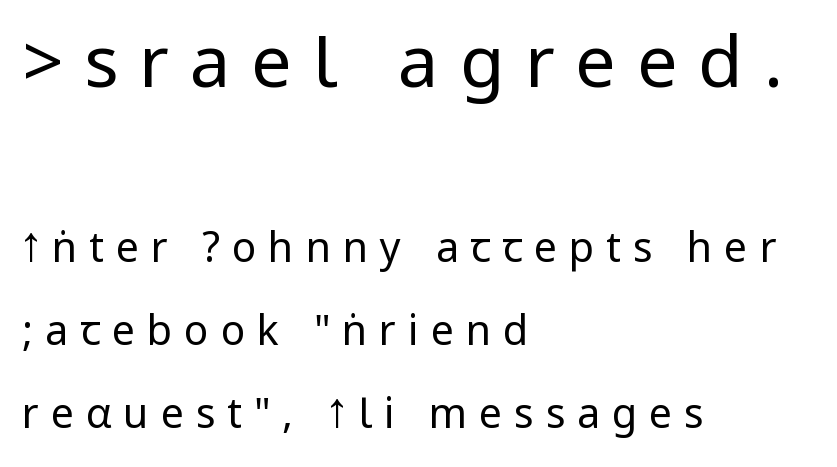
Notice the wide empty band between every row — that's loose leading. The type sits square on the baseline with zero lean. The tracking jumps out immediately: characters are airy and widely separated. Is the type heavy? It reads as light-to-regular instead.
